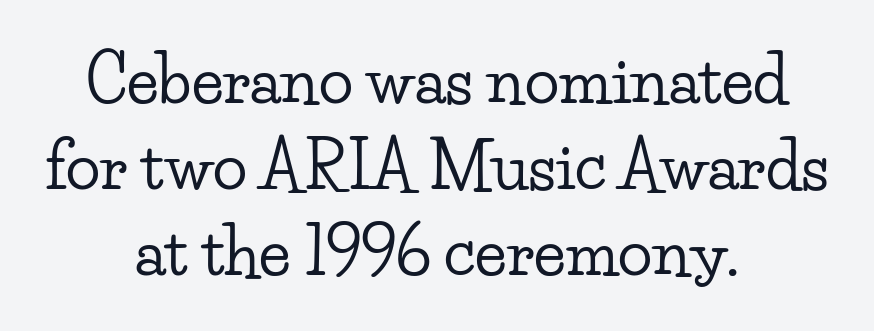
Horizontally, the lines are justified to the midpoint only. Varying glyph widths throughout — classic text-font behaviour. Tracking value appears to be zero — textbook default spacing. What's the leading like? Ordinary, nothing unusual.
